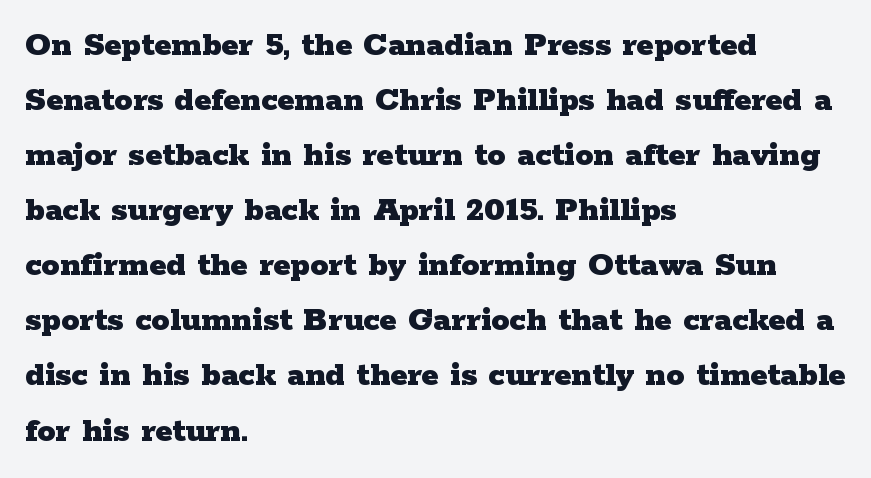
The image shows 36 px heavy, wide serif type, upright; set left-aligned, normal line spacing (1.53x), normal letter spacing, not underlined; low stroke contrast and a medium x-height.
